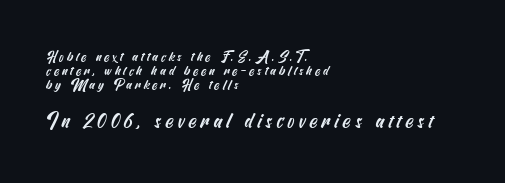
Descender tails drop into unmarked territory. All the whitespace from short lines collects on the right. What's the leading like? Squeezed, with rows nearly overlapping. The more generous point size was reserved for the lower chunk.
